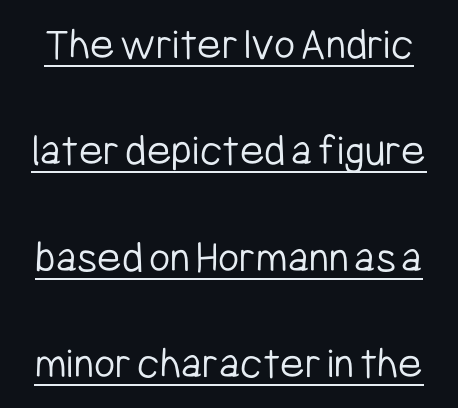
The weight tops out at a normal text grade. The rendered words wear a rule along their underside. The face used here is rendered with its standard letterfit. Line spacing here is loose. Designer's note — italics off, roman on.
